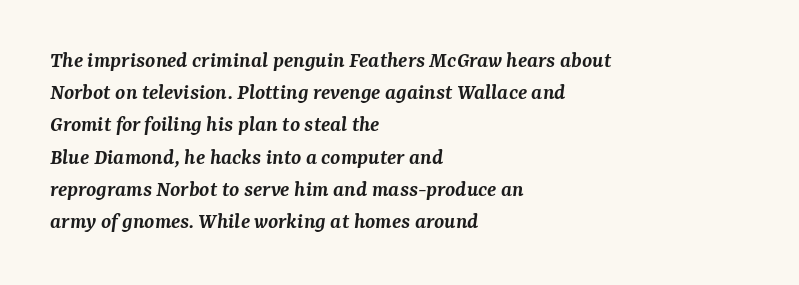
{"italic": "yes", "lean": "right", "slant_degrees": 7, "bold": "semi", "underline": "no", "align": "left", "line_spacing": "normal", "line_spacing_ratio": 1.4, "letter_spacing": "normal", "letter_spacing_em": 0.0, "glyph_px": 23}
